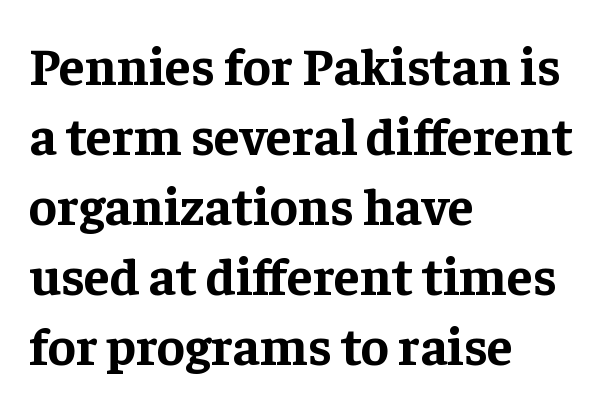
{"serif": "yes", "italic": "no", "bold": "yes", "weight": "bold", "width": "normal", "stroke_contrast": "low", "x_height": "medium", "monospaced": "no", "underline": "no", "align": "left", "line_spacing": "normal", "line_spacing_ratio": 1.32, "letter_spacing": "normal", "letter_spacing_em": 0.0, "glyph_px": 53}
